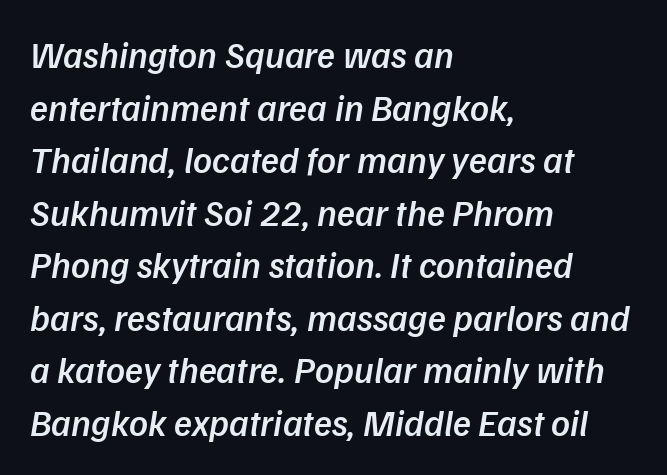
The image shows 37 px semibold type, italic (leaning right); set left-aligned, normal line spacing (1.42x), normal letter spacing, not underlined; low stroke contrast and a medium x-height.
